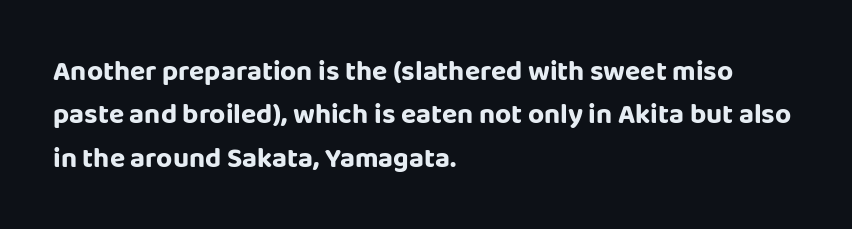
Q: Is the text italic (slanted)? A: No, it is upright.
Q: Is the typeface a serif or a sans-serif typeface? A: Sans-serif.
Q: Is the text underlined? A: No.
Q: How is the paragraph aligned? A: Left-aligned.
Q: Is the spacing between letters normal or unusually wide? A: Normal.
Q: Is the spacing between lines tight, normal or loose? A: Normal.
Q: Width (condensed, normal, or wide)? A: Normal.
Q: Stroke contrast? A: Low.
Q: x-height? A: Large.
Q: Monospaced? A: No.
